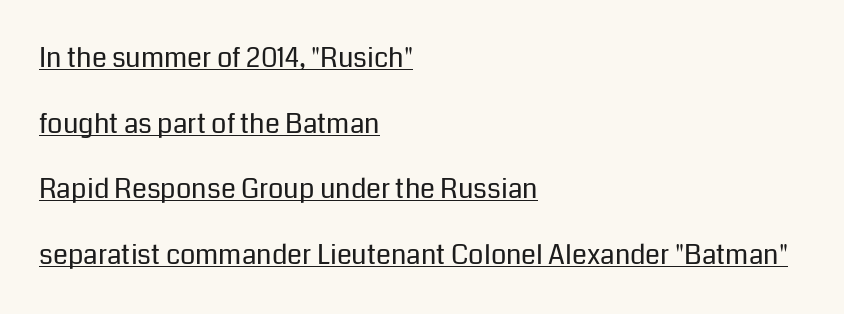
Q: Is the text bold? A: No.
Q: Is the text italic (slanted)? A: No, it is upright.
Q: Is the text underlined? A: Yes.
Q: How is the paragraph aligned? A: Left-aligned.
Q: Is the spacing between letters normal or unusually wide? A: Normal.
Q: Is the spacing between lines tight, normal or loose? A: Loose.
